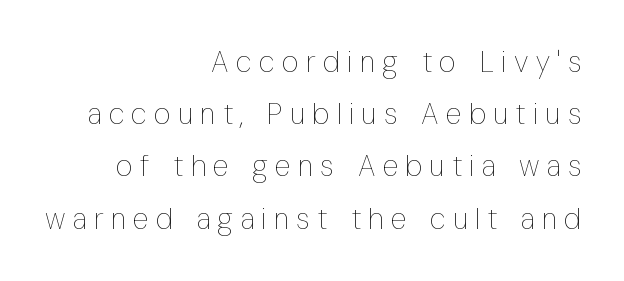
The image shows 29 px thin, condensed type, upright; set right-aligned, line spacing 1.8x, unusually wide letter spacing (+0.26 em), not underlined; low stroke contrast and a medium x-height.
